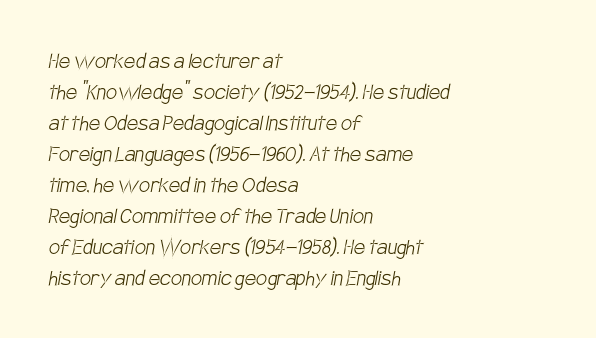
Q: Is the text bold? A: No.
Q: Is the text underlined? A: No.
Q: How is the paragraph aligned? A: Left-aligned.
Q: Is the spacing between letters normal or unusually wide? A: Normal.
